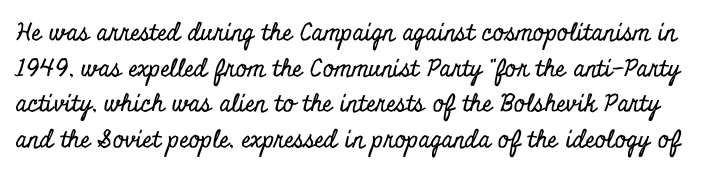
Q: Is the text italic (slanted)? A: Yes.
Q: Is the text underlined? A: No.
Q: Is the spacing between letters normal or unusually wide? A: Normal.
Q: Is the spacing between lines tight, normal or loose? A: Normal.
